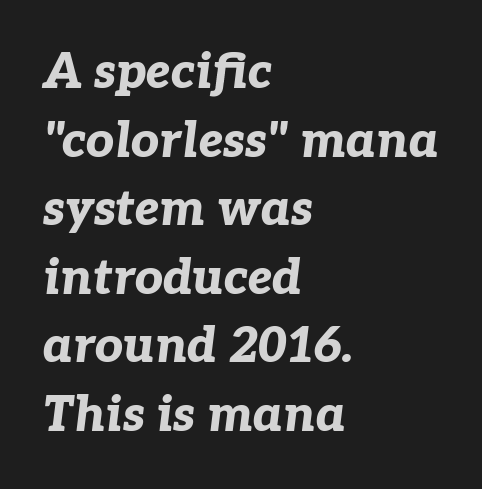
The image shows 49 px bold type, italic (leaning right); set left-aligned, normal line spacing (1.4x), normal letter spacing, not underlined; low stroke contrast and a medium x-height.
